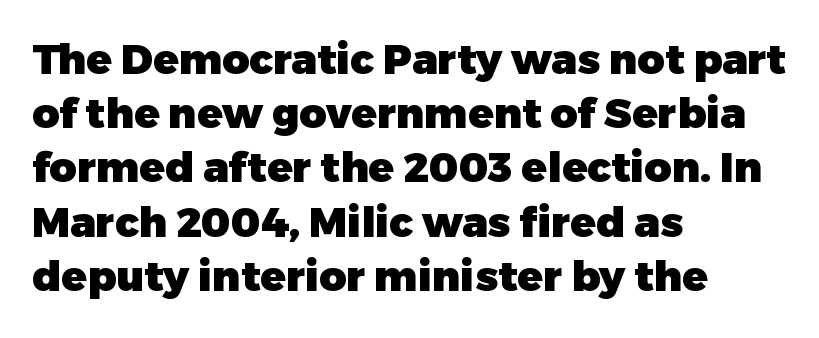
The image shows 42 px heavy sans-serif type, upright; set left-aligned, normal line spacing (1.29x), normal letter spacing, not underlined; low stroke contrast and a medium x-height.
